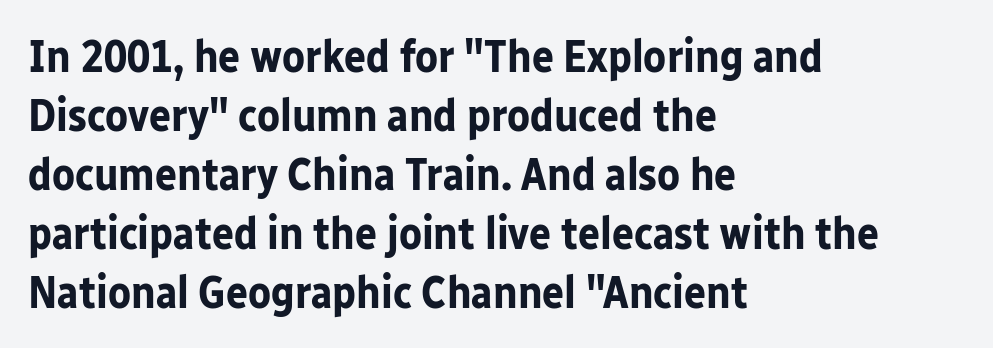
Q: Is the text bold? A: Yes.
Q: Is the text italic (slanted)? A: No, it is upright.
Q: Is the typeface a serif or a sans-serif typeface? A: Sans-serif.
Q: Is the text underlined? A: No.
Q: How is the paragraph aligned? A: Left-aligned.
Q: Is the spacing between letters normal or unusually wide? A: Normal.
Q: Is the spacing between lines tight, normal or loose? A: Normal.
Q: Width (condensed, normal, or wide)? A: Normal.
Q: Stroke contrast? A: Low.
Q: x-height? A: Medium.
Q: Monospaced? A: No.
